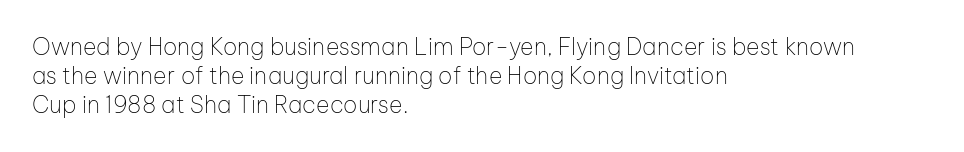
The image shows 23 px text type, upright; set left-aligned, normal line spacing (1.26x), normal letter spacing, not underlined.
